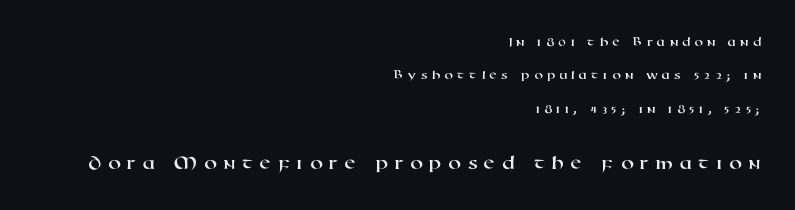
{"underline": "no", "align": "right", "line_spacing": "loose", "line_spacing_ratio": 2.38, "letter_spacing": "wide", "letter_spacing_em": 0.29, "larger_block": "second", "size_ratio": 1.5, "glyph_px": 21}
